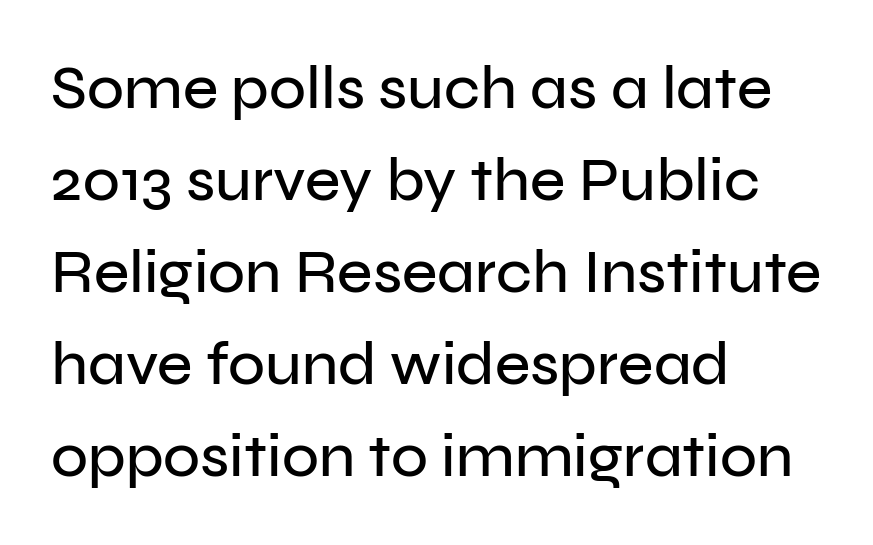
The image shows 61 px sans-serif type, upright; set left-aligned, normal line spacing (1.51x), normal letter spacing, not underlined; low stroke contrast and a medium x-height.
